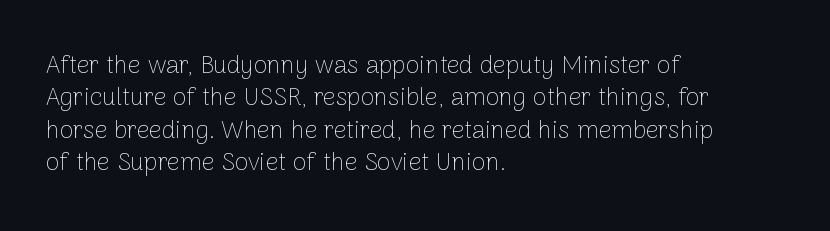
The image shows 25 px text type, upright; set left-aligned, normal line spacing (1.3x), normal letter spacing, not underlined.
